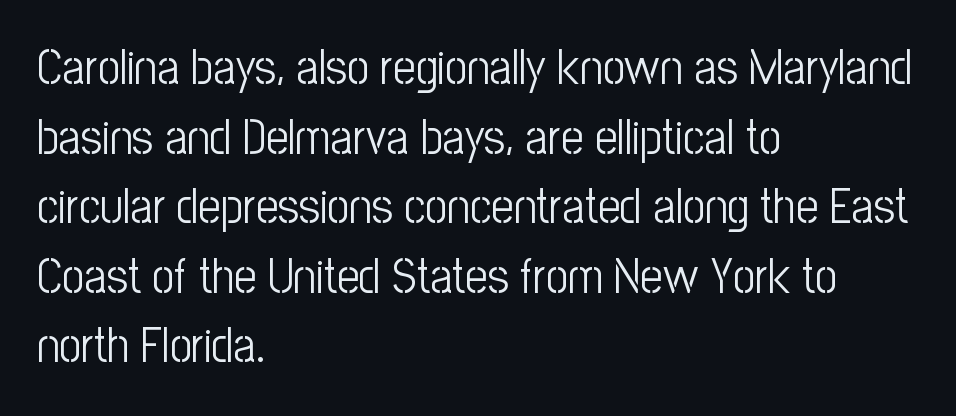
Underline: absent. Spacing between characters is what you'd get straight out of the box. This sample is left-justified, so line endings fall wherever the words run out. This rendering employs a face without finishing strokes, i.e., a sans-serif. Line spacing here is normal.
